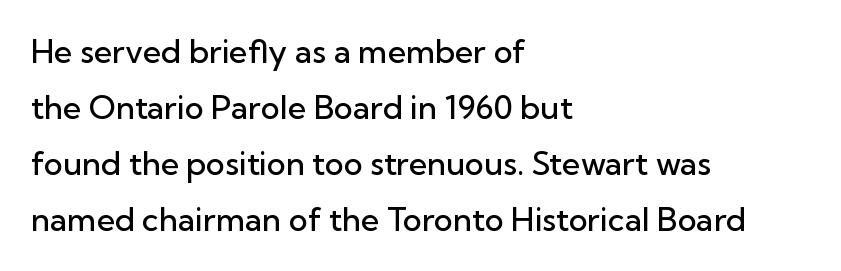
Q: Is the text bold? A: Semi-bold.
Q: Is the text italic (slanted)? A: No, it is upright.
Q: Is the typeface a serif or a sans-serif typeface? A: Sans-serif.
Q: Is the text underlined? A: No.
Q: How is the paragraph aligned? A: Left-aligned.
Q: Is the spacing between letters normal or unusually wide? A: Normal.
Q: Width (condensed, normal, or wide)? A: Normal.
Q: Stroke contrast? A: Low.
Q: x-height? A: Medium.
Q: Monospaced? A: No.
